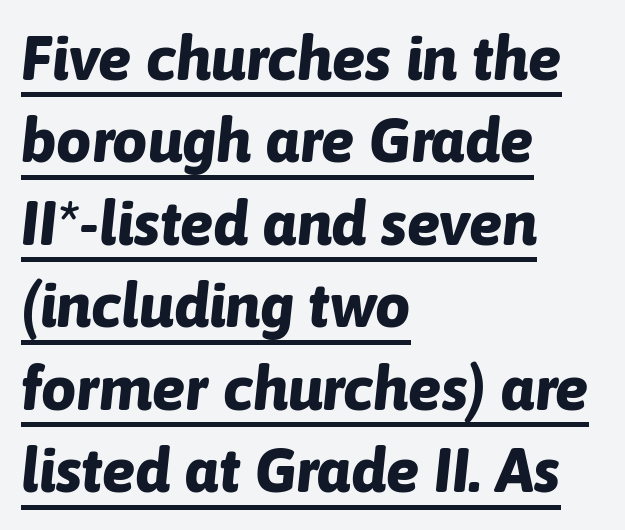
{"italic": "yes", "lean": "right", "slant_degrees": 6, "bold": "yes", "weight": "bold", "width": "normal", "stroke_contrast": "low", "x_height": "medium", "monospaced": "no", "underline": "yes", "align": "left", "line_spacing": "normal", "line_spacing_ratio": 1.33, "letter_spacing": "normal", "letter_spacing_em": 0.0, "glyph_px": 62}
